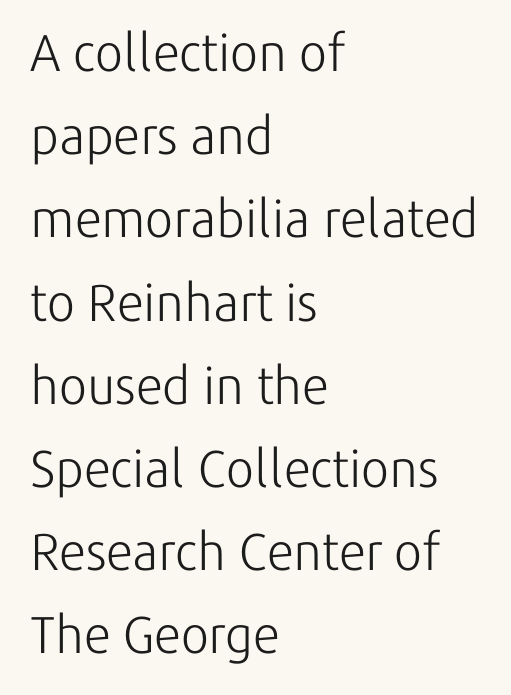
Teacher's note: observe the even left margin — that is flush-left alignment. The leading is moderate, giving the passage an even texture. This sample has the flowing, uneven cadence of proportional lettering. The space directly below the letters is spotless. Letterform terminals end flat and unadorned throughout the passage. Caption: face not bold, strokes unweighted.
